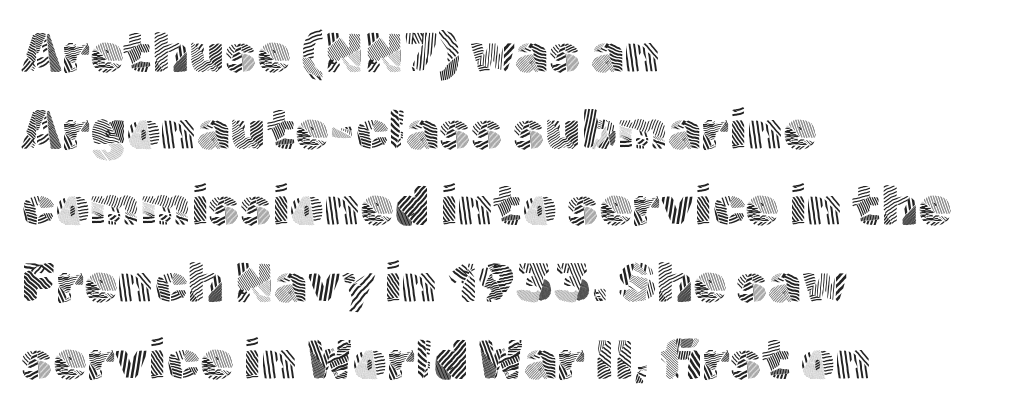
The image shows 54 px light sans-serif type, upright; set left-aligned, normal line spacing (1.42x), normal letter spacing, not underlined; a medium x-height.
